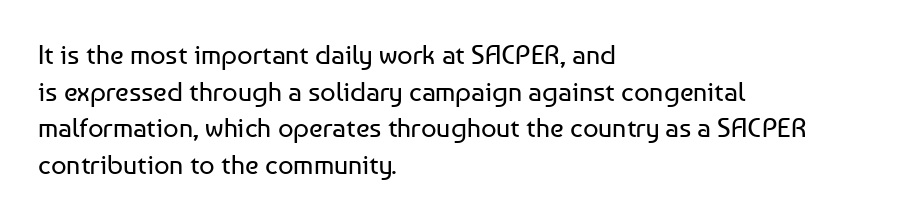
Reading down the block, your eye returns to a fixed left position each line. Do the letters lean? They stand straight. The strip under each line holds only bare page. Bold? No — there's no thickening of the strokes. Line spacing here is normal. Glyph-to-glyph distance matches everyday printed text.
